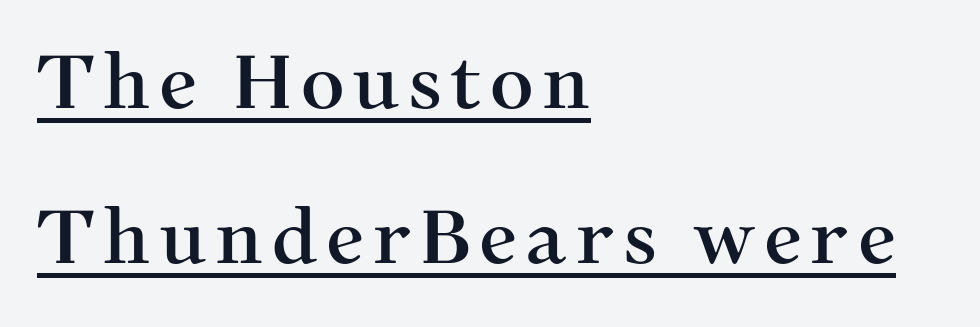
The image shows 76 px serif type, upright; set left-aligned, loose line spacing (2.04x), underlined; medium stroke contrast and a medium x-height.
